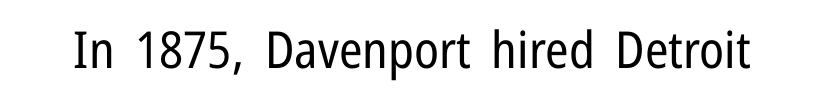
Q: Is the text bold? A: No.
Q: Is the text italic (slanted)? A: No, it is upright.
Q: Is the typeface a serif or a sans-serif typeface? A: Sans-serif.
Q: Is the text underlined? A: No.
Q: Is the spacing between letters normal or unusually wide? A: Normal.
Q: Width (condensed, normal, or wide)? A: Condensed.
Q: Stroke contrast? A: Low.
Q: x-height? A: Medium.
Q: Monospaced? A: No.
